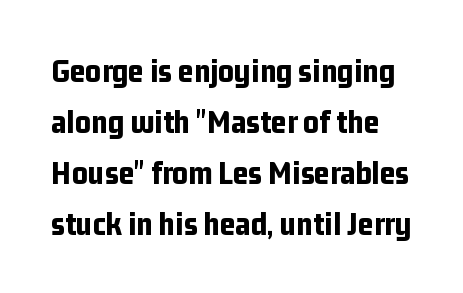
Q: Is the text bold? A: Yes.
Q: Is the text italic (slanted)? A: No, it is upright.
Q: Is the typeface a serif or a sans-serif typeface? A: Sans-serif.
Q: Is the text underlined? A: No.
Q: Is the spacing between letters normal or unusually wide? A: Normal.
Q: Is the spacing between lines tight, normal or loose? A: Normal.
Q: Width (condensed, normal, or wide)? A: Condensed.
Q: Stroke contrast? A: Low.
Q: x-height? A: Medium.
Q: Monospaced? A: No.
